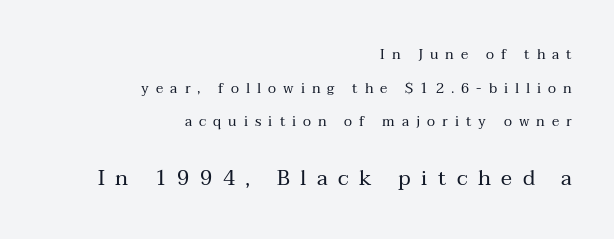
Q: Is the text bold? A: No.
Q: Is the text italic (slanted)? A: No, it is upright.
Q: Is the text underlined? A: No.
Q: How is the paragraph aligned? A: Right-aligned.
Q: Is the spacing between letters normal or unusually wide? A: Unusually wide.
Q: Is the spacing between lines tight, normal or loose? A: Loose.
Q: Which block of text is set in a larger size, the first (top) or the second (bottom)? A: The second (bottom) one.
